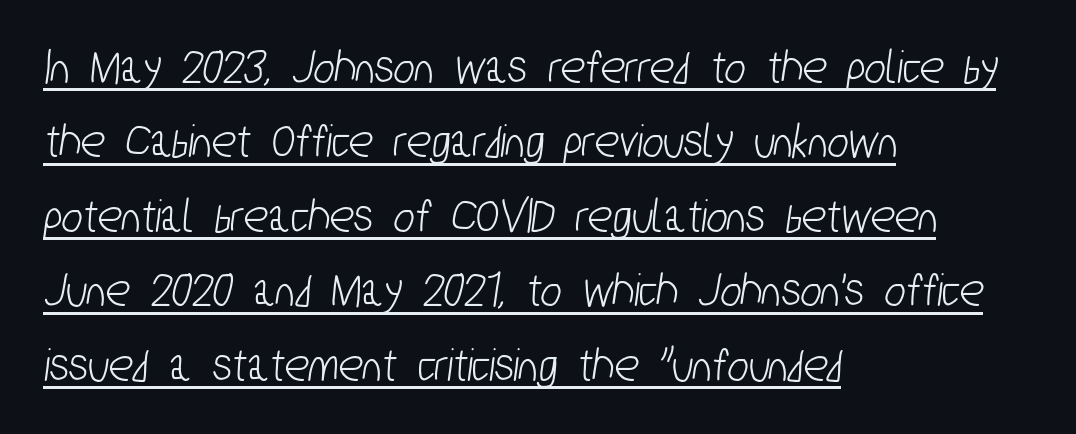
Q: Is the typeface a serif or a sans-serif typeface? A: Sans-serif.
Q: Is the text underlined? A: Yes.
Q: How is the paragraph aligned? A: Left-aligned.
Q: Is the spacing between letters normal or unusually wide? A: Normal.
Q: Is the spacing between lines tight, normal or loose? A: Normal.
Q: Width (condensed, normal, or wide)? A: Condensed.
Q: Stroke contrast? A: Low.
Q: x-height? A: Medium.
Q: Monospaced? A: No.
